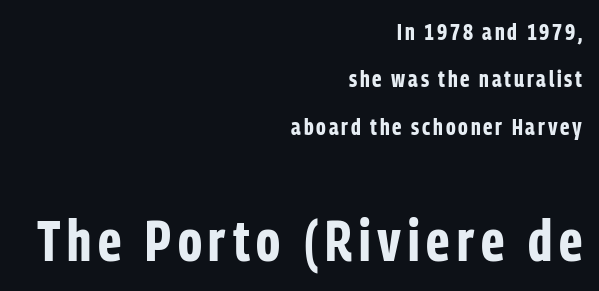
Every letter is thick-stroked: bold, no question. A typesetter would label this face a sans. Is this a fixed-width face? No — the glyphs have proportional, varying widths. Is the lower block the larger one? Yes — the lower block carries the bigger type. Vertical spacing — loose. Does the lettering tilt? It doesn't — this is upright.
